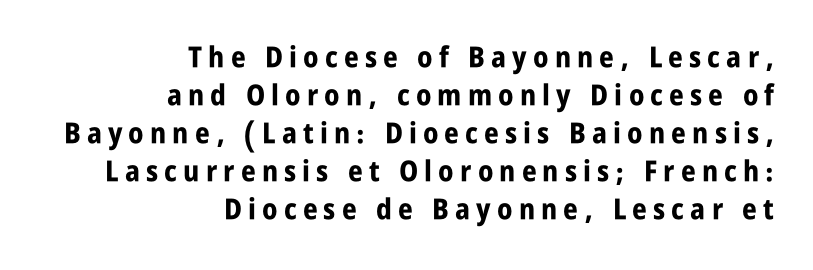
The image shows 29 px bold, condensed sans-serif type, upright; set right-aligned, normal line spacing (1.31x), unusually wide letter spacing (+0.21 em), not underlined; low stroke contrast and a large x-height.
